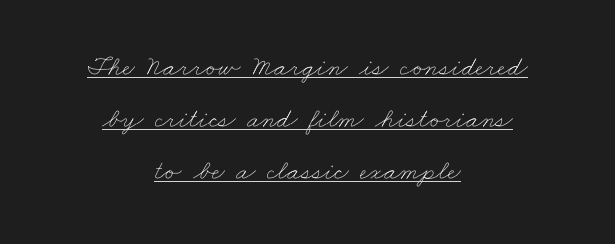
{"bold": "no", "weight": "thin", "width": "wide", "stroke_contrast": "low", "x_height": "small", "monospaced": "no", "underline": "yes", "align": "center", "line_spacing_ratio": 1.86, "letter_spacing": "normal", "letter_spacing_em": 0.0, "glyph_px": 28}
